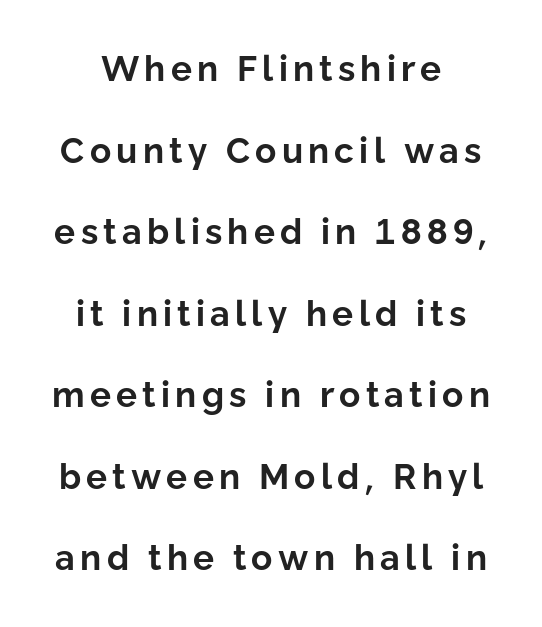
The image shows 35 px bold sans-serif type, upright; set loose line spacing (2.33x), not underlined; low stroke contrast and a medium x-height.
